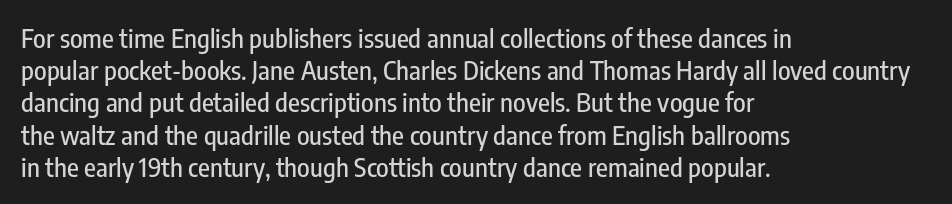
You could call the tracking neutral — neither tight nor loose. Posture: upright roman. Which margin do the lines hug? The left one — the right edge is uneven. Decoration check: the copy has no underline.
